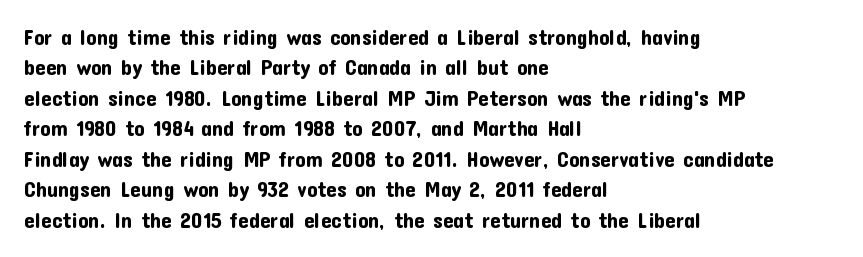
The image shows 21 px text type, upright; set left-aligned, normal line spacing (1.45x), normal letter spacing, not underlined.
